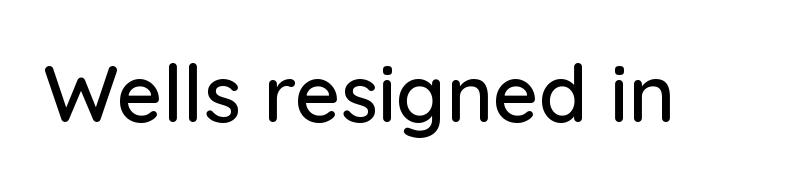
The image shows 79 px sans-serif type, upright; set normal letter spacing, not underlined; low stroke contrast and a medium x-height.
